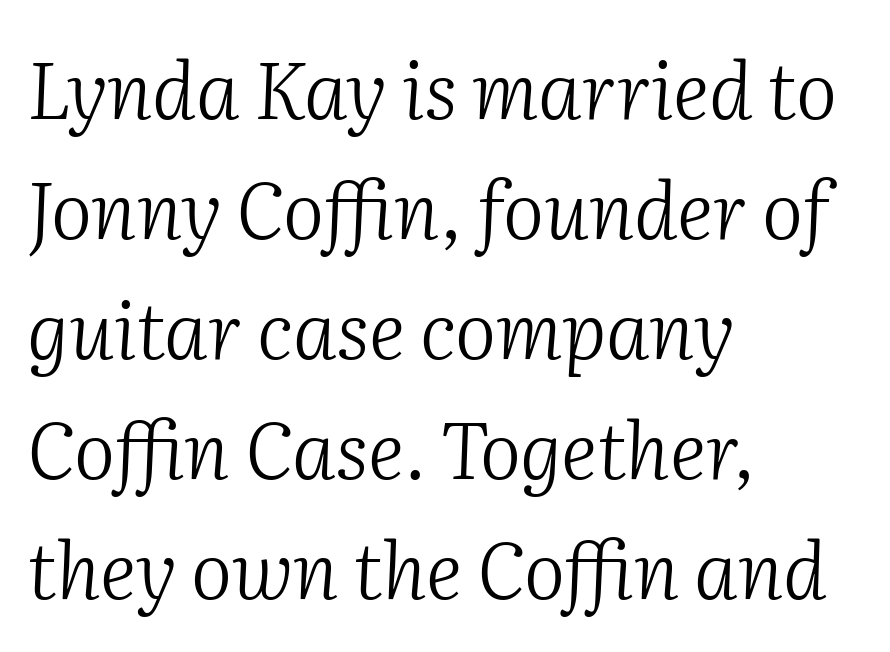
{"serif": "yes", "italic": "yes", "lean": "right", "slant_degrees": 2, "bold": "no", "weight": "light", "width": "normal", "stroke_contrast": "medium", "x_height": "medium", "monospaced": "no", "underline": "no", "align": "left", "line_spacing": "normal", "line_spacing_ratio": 1.54, "letter_spacing": "normal", "letter_spacing_em": 0.0, "glyph_px": 78}
